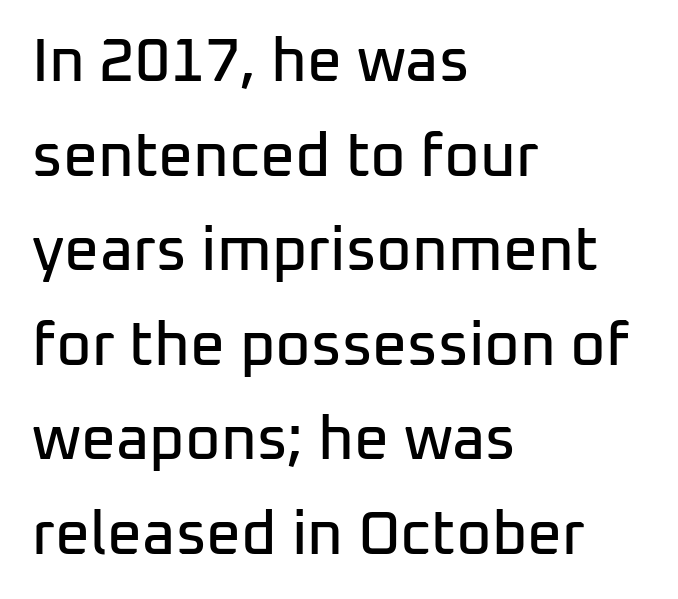
Q: Is the text italic (slanted)? A: No, it is upright.
Q: Is the typeface a serif or a sans-serif typeface? A: Sans-serif.
Q: Is the text underlined? A: No.
Q: How is the paragraph aligned? A: Left-aligned.
Q: Is the spacing between letters normal or unusually wide? A: Normal.
Q: Is the spacing between lines tight, normal or loose? A: Normal.
Q: Width (condensed, normal, or wide)? A: Normal.
Q: Stroke contrast? A: Low.
Q: x-height? A: Medium.
Q: Monospaced? A: No.
